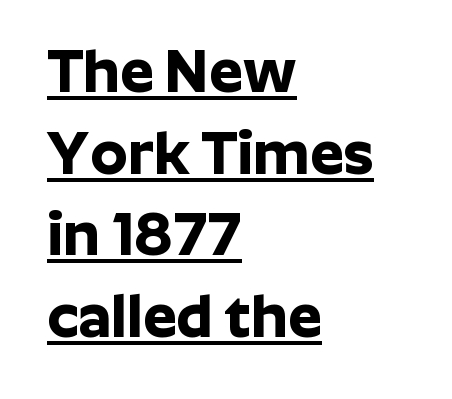
The image shows 60 px bold sans-serif type, upright; set left-aligned, normal line spacing (1.36x), normal letter spacing, underlined; low stroke contrast and a medium x-height.
